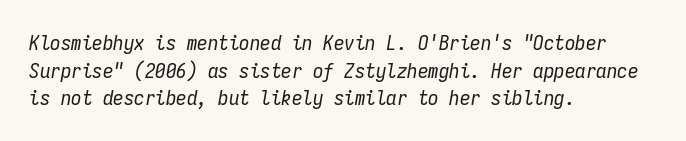
{"italic": "yes", "lean": "right", "slant_degrees": 9, "bold": "no", "underline": "no", "align": "left", "line_spacing": "normal", "line_spacing_ratio": 1.32, "letter_spacing": "normal", "letter_spacing_em": 0.0, "glyph_px": 21}
